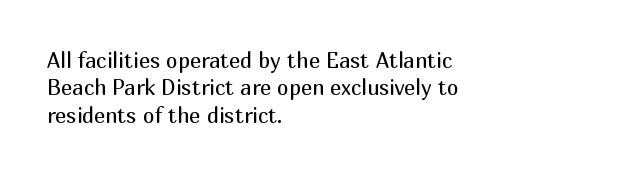
{"italic": "no", "bold": "no", "underline": "no", "align": "left", "line_spacing": "normal", "line_spacing_ratio": 1.3, "letter_spacing": "normal", "letter_spacing_em": 0.0, "glyph_px": 21}
